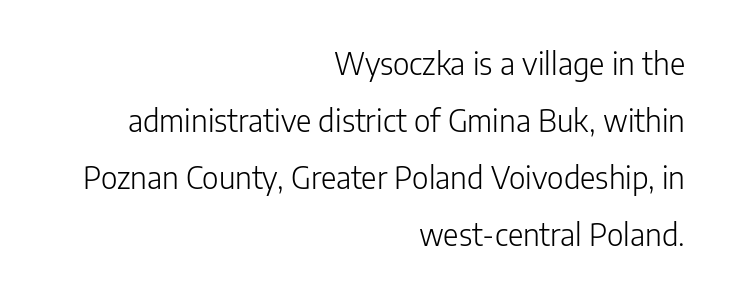
Nobody drew a line under any word here. A student would call this right alignment; a typographer would say flush right, rag left. The face used here is rendered with its standard letterfit. Here the designer chose a conventional face with non-uniform glyph widths. The typography opts for an upright posture over an oblique one.
